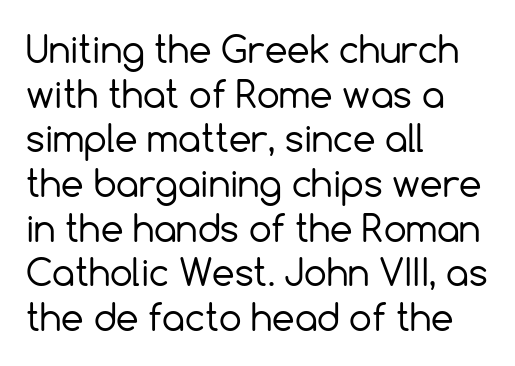
The letters stand upright; this is a roman face. Letters have the restrained weight of plain body copy at most. Leftover space on each line is placed entirely after the last word. Here the designer chose a conventional face with non-uniform glyph widths.
